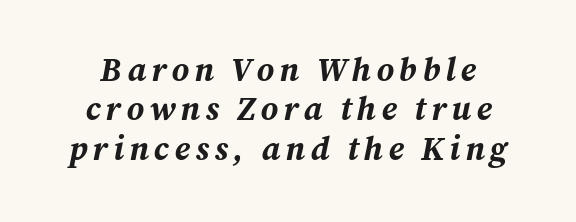
{"italic": "yes", "lean": "right", "slant_degrees": 12, "bold": "yes", "weight": "bold", "width": "normal", "stroke_contrast": "medium", "x_height": "medium", "monospaced": "no", "underline": "no", "line_spacing_ratio": 1.19, "glyph_px": 33}
